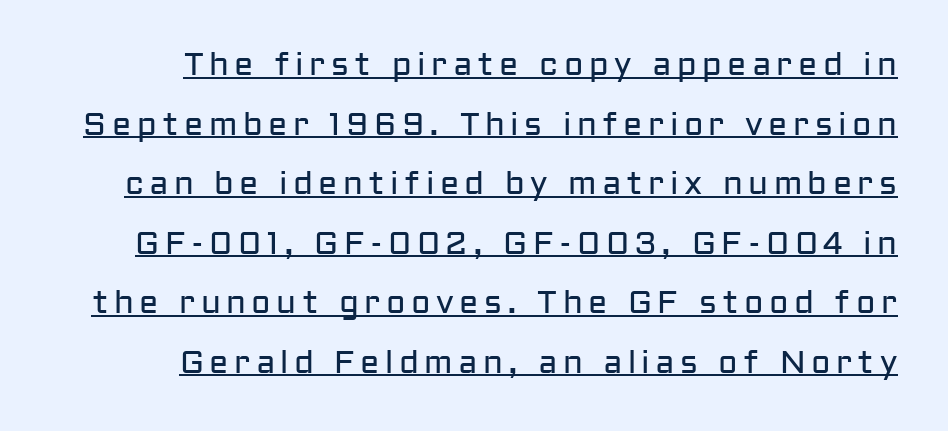
{"serif": "no", "italic": "no", "bold": "no", "weight": "regular", "width": "normal", "stroke_contrast": "low", "x_height": "medium", "monospaced": "no", "underline": "yes", "align": "right", "line_spacing_ratio": 1.86, "glyph_px": 32}
